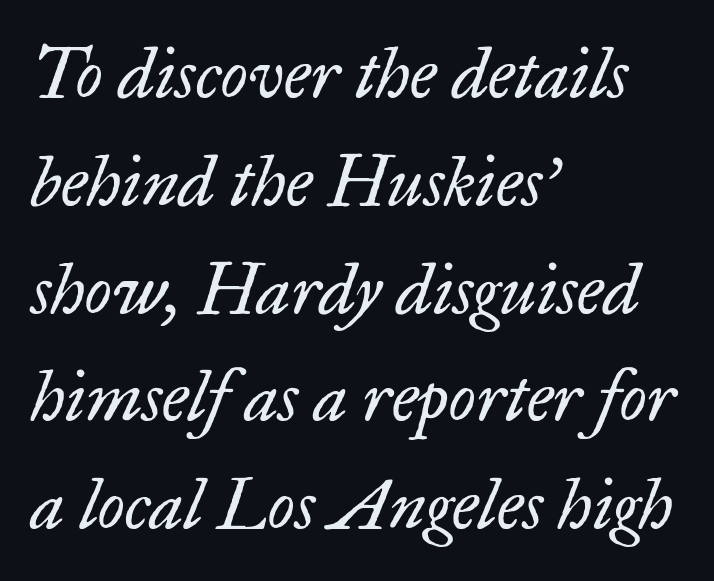
Q: Is the text bold? A: No.
Q: Is the text italic (slanted)? A: Yes, it leans right by about 17 degrees.
Q: Is the typeface a serif or a sans-serif typeface? A: Serif.
Q: Is the text underlined? A: No.
Q: How is the paragraph aligned? A: Left-aligned.
Q: Is the spacing between letters normal or unusually wide? A: Normal.
Q: Is the spacing between lines tight, normal or loose? A: Normal.
Q: Width (condensed, normal, or wide)? A: Normal.
Q: Stroke contrast? A: Low.
Q: x-height? A: Small.
Q: Monospaced? A: No.
